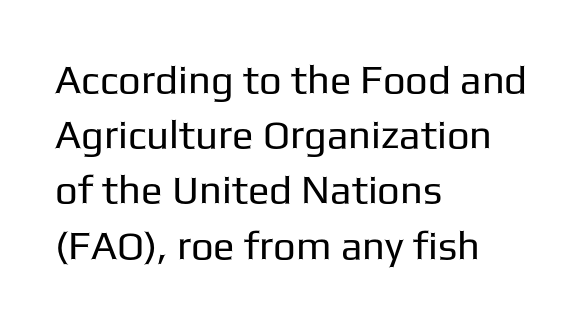
{"serif": "no", "italic": "no", "bold": "no", "weight": "regular", "width": "normal", "stroke_contrast": "low", "x_height": "medium", "monospaced": "no", "underline": "no", "align": "left", "line_spacing": "normal", "line_spacing_ratio": 1.38, "letter_spacing": "normal", "letter_spacing_em": 0.0, "glyph_px": 40}
